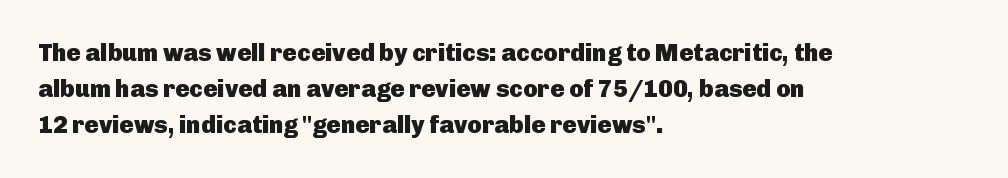
The image shows 24 px bold type, upright; set left-aligned, normal line spacing (1.51x), normal letter spacing, not underlined.
